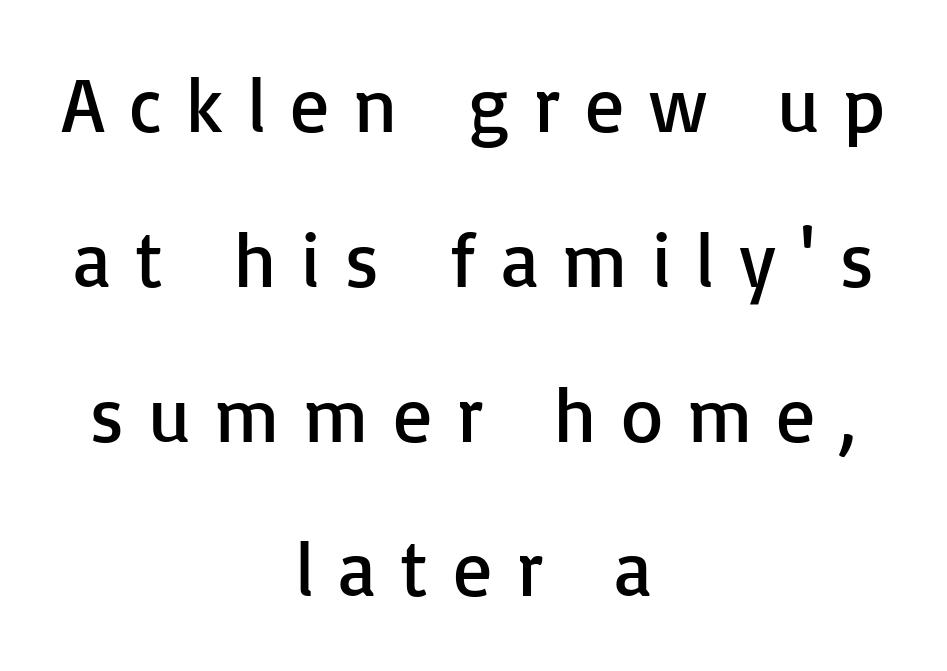
Vertical spacing — loose. You can tell it's not italic because the verticals are truly vertical. You could only call the tracking loose — the letters float apart. Descender tails drop into unmarked territory.
